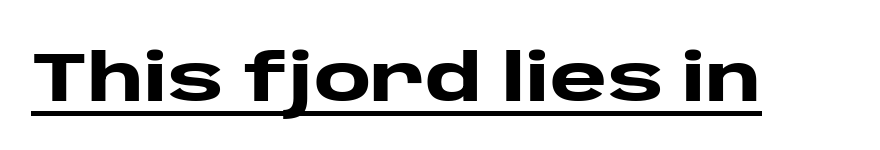
The image shows 69 px heavy, wide sans-serif type, upright; set normal letter spacing, underlined; low stroke contrast and a large x-height.
